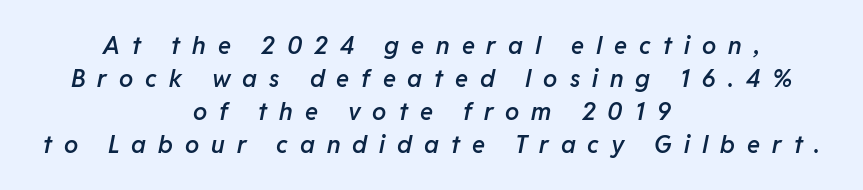
{"italic": "yes", "lean": "right", "slant_degrees": 11, "bold": "semi", "underline": "no", "align": "center", "line_spacing": "normal", "line_spacing_ratio": 1.38, "letter_spacing": "wide", "letter_spacing_em": 0.5, "glyph_px": 24}
